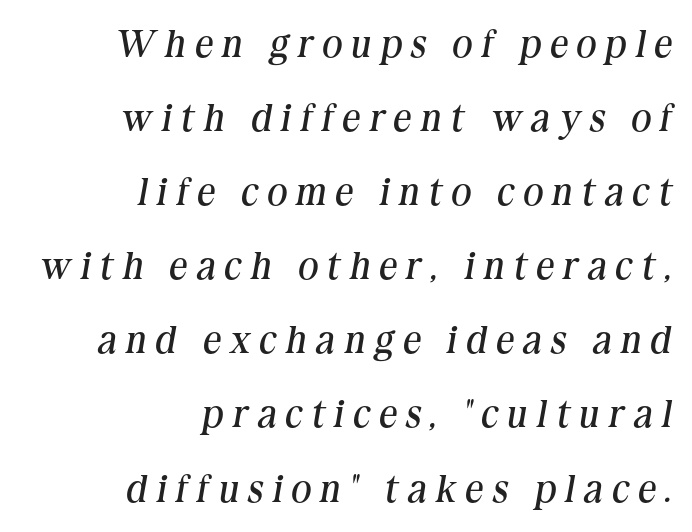
The image shows 39 px regular-weight serif type, italic (leaning right); set right-aligned, loose line spacing (1.9x), unusually wide letter spacing (+0.24 em), not underlined; medium stroke contrast and a medium x-height.
